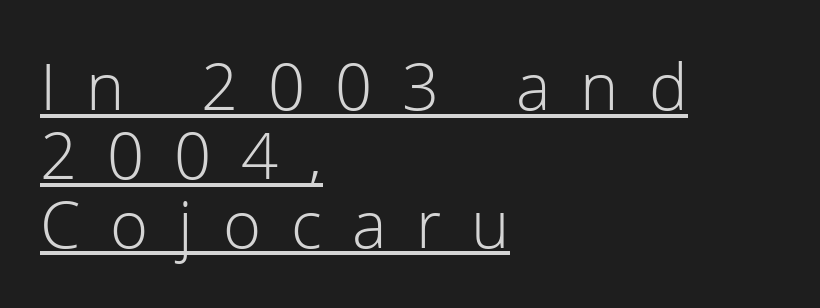
Line spacing here is tight. A baseline rule has been typeset under these characters. Spacing verdict: proportional, widths tailored to each character. Compared with a centered layout, this one pins lines to the left instead. These lines are composed in type without serifs. Ordinary non-slanted type is in use.
